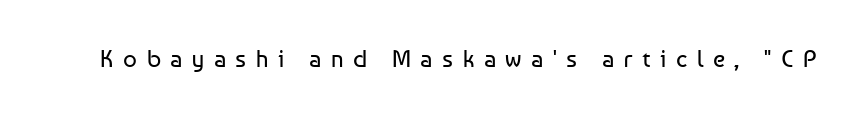
Q: Is the text bold? A: No.
Q: Is the text italic (slanted)? A: No, it is upright.
Q: Is the text underlined? A: No.
Q: Is the spacing between letters normal or unusually wide? A: Unusually wide.
